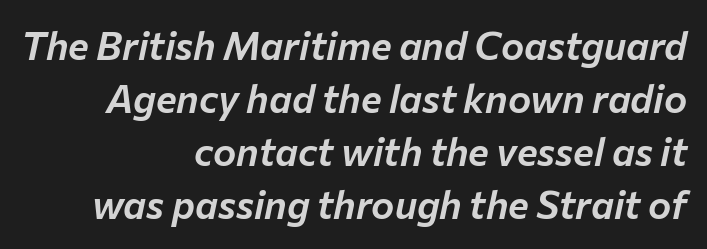
Q: Is the text italic (slanted)? A: Yes, it leans right by about 12 degrees.
Q: Is the text underlined? A: No.
Q: How is the paragraph aligned? A: Right-aligned.
Q: Is the spacing between letters normal or unusually wide? A: Normal.
Q: Is the spacing between lines tight, normal or loose? A: Normal.
Q: Width (condensed, normal, or wide)? A: Normal.
Q: Stroke contrast? A: Low.
Q: x-height? A: Medium.
Q: Monospaced? A: No.
